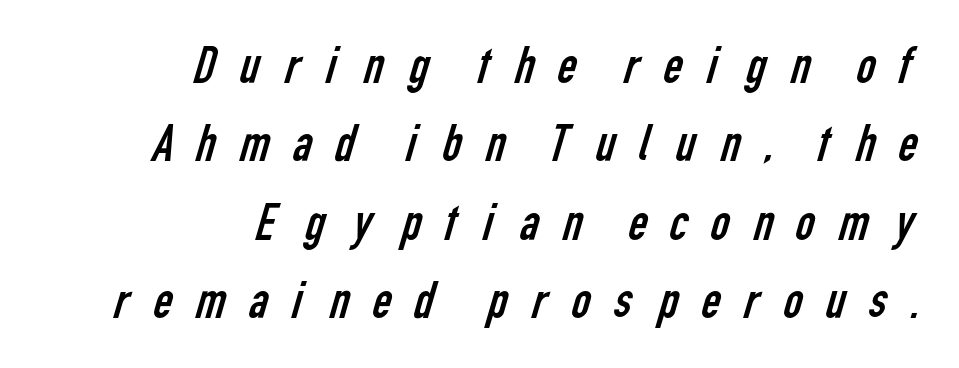
The image shows 53 px regular-weight, condensed sans-serif type; set right-aligned, normal line spacing (1.48x), unusually wide letter spacing (+0.34 em), not underlined; low stroke contrast and a medium x-height.
